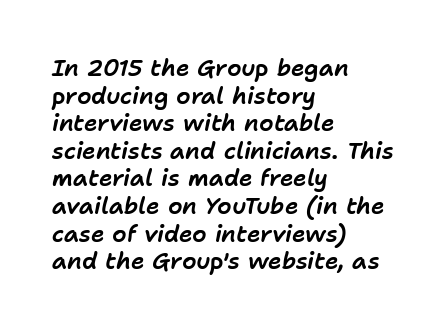
{"italic": "yes", "lean": "right", "slant_degrees": 11, "underline": "no", "align": "left", "line_spacing_ratio": 1.2, "letter_spacing": "normal", "letter_spacing_em": 0.0, "glyph_px": 23}
